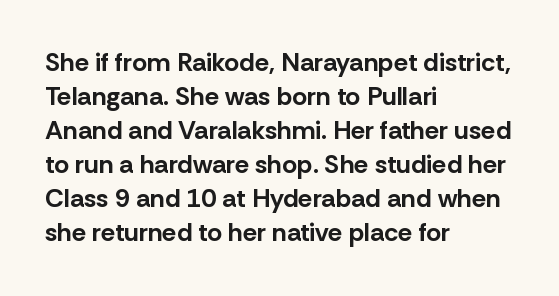
Typeset ragged right — the left edge is the straight one. Words float on clear page, feet unadorned. Vertically, the passage feels balanced, rows spaced as you'd expect. This sample uses plain, unmodified letter spacing. Summary of weight: heavy, a full bold. Characters remain perfectly vertical along every line.
